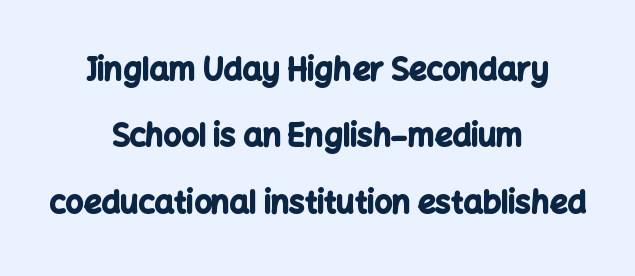
The image shows 31 px bold sans-serif type, upright; set centered, loose line spacing (2.14x), normal letter spacing, not underlined; low stroke contrast and a medium x-height.
